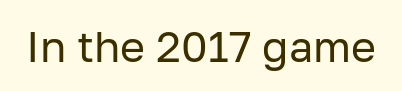
The glyphs in this specimen are sans serif. This is roman type, the default non-slanted kind. Stems and bowls with no extra thickness — not bold. Honestly, the letter spacing is just normal — you wouldn't notice it. The face used here is proportionally spaced, like ordinary book or web type.
